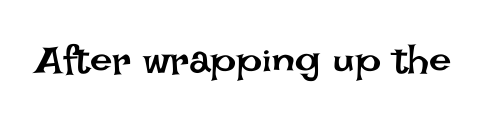
Q: Is the text bold? A: No.
Q: Is the text italic (slanted)? A: No, it is upright.
Q: Is the text underlined? A: No.
Q: Is the spacing between letters normal or unusually wide? A: Normal.
Q: Width (condensed, normal, or wide)? A: Normal.
Q: Stroke contrast? A: Low.
Q: x-height? A: Large.
Q: Monospaced? A: No.
